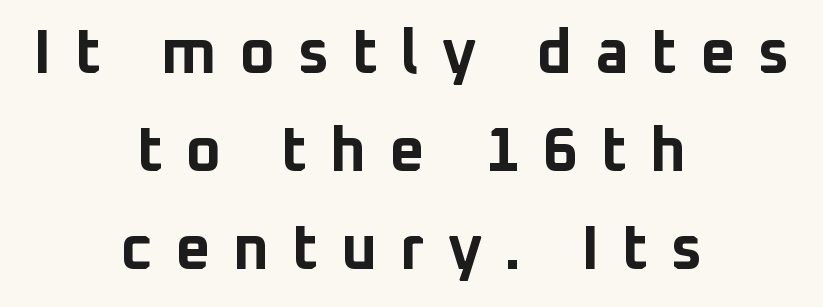
Q: Is the text bold? A: Yes.
Q: Is the text italic (slanted)? A: No, it is upright.
Q: Is the typeface a serif or a sans-serif typeface? A: Sans-serif.
Q: Is the text underlined? A: No.
Q: How is the paragraph aligned? A: Centered.
Q: Is the spacing between letters normal or unusually wide? A: Unusually wide.
Q: Is the spacing between lines tight, normal or loose? A: Normal.
Q: Width (condensed, normal, or wide)? A: Normal.
Q: Stroke contrast? A: Low.
Q: x-height? A: Medium.
Q: Monospaced? A: No.
